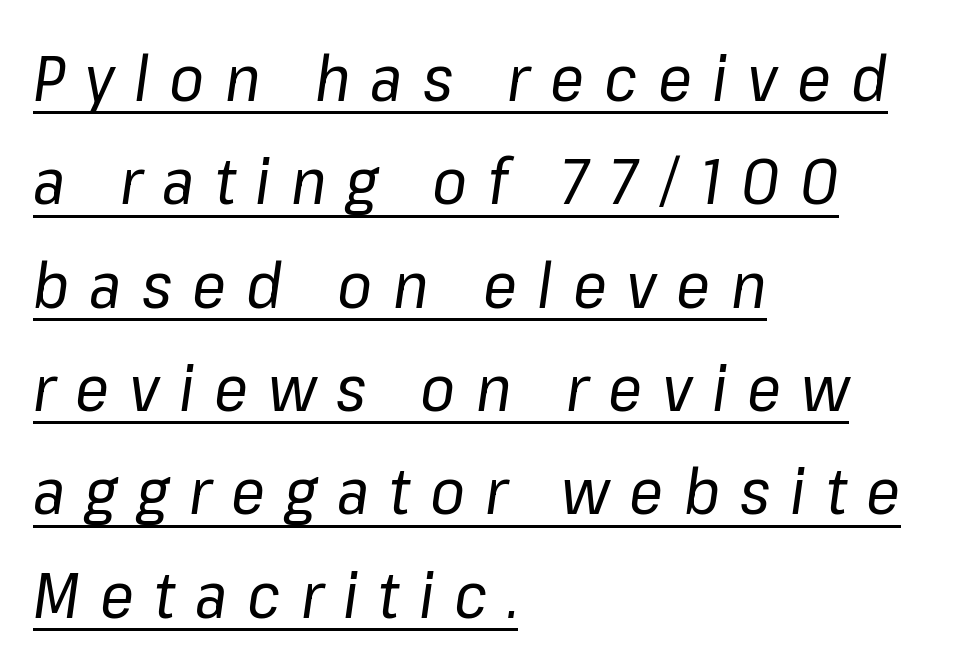
Where is the straight margin? On the left. The tracking reads as deliberately expanded to a designer's eye. Spacing verdict: proportional, widths tailored to each character. Compared with typical paragraphs, the rows here are spaced about the same. Stems and bowls with no extra thickness — not bold. Italic? Definitely — the glyphs are oblique.
